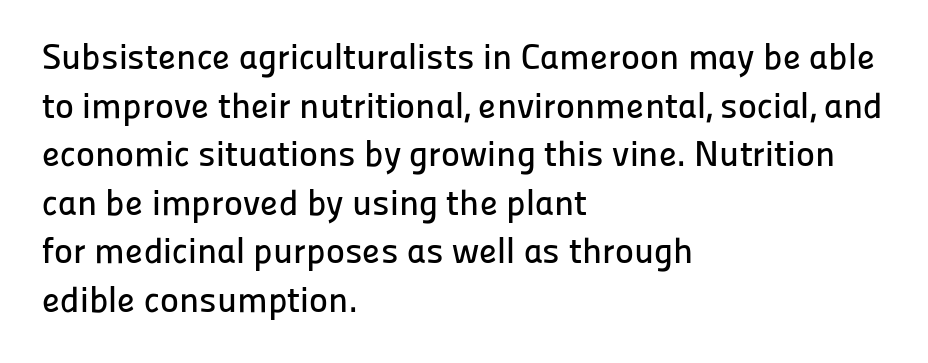
Q: Is the text italic (slanted)? A: No, it is upright.
Q: Is the typeface a serif or a sans-serif typeface? A: Sans-serif.
Q: Is the text underlined? A: No.
Q: How is the paragraph aligned? A: Left-aligned.
Q: Is the spacing between letters normal or unusually wide? A: Normal.
Q: Is the spacing between lines tight, normal or loose? A: Normal.
Q: Width (condensed, normal, or wide)? A: Normal.
Q: Stroke contrast? A: Low.
Q: x-height? A: Medium.
Q: Monospaced? A: No.
